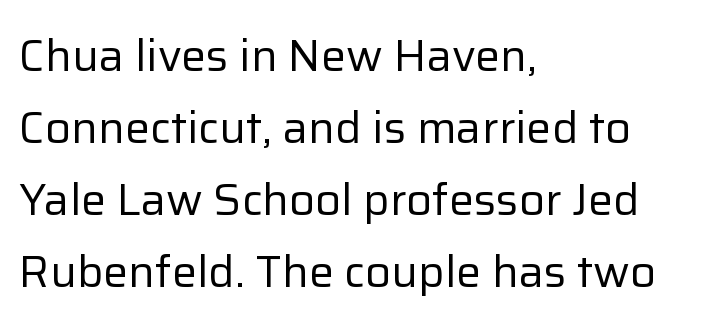
Q: Is the text bold? A: No.
Q: Is the text italic (slanted)? A: No, it is upright.
Q: Is the typeface a serif or a sans-serif typeface? A: Sans-serif.
Q: Is the text underlined? A: No.
Q: How is the paragraph aligned? A: Left-aligned.
Q: Is the spacing between letters normal or unusually wide? A: Normal.
Q: Is the spacing between lines tight, normal or loose? A: Normal.
Q: Width (condensed, normal, or wide)? A: Normal.
Q: Stroke contrast? A: Low.
Q: x-height? A: Medium.
Q: Monospaced? A: No.
